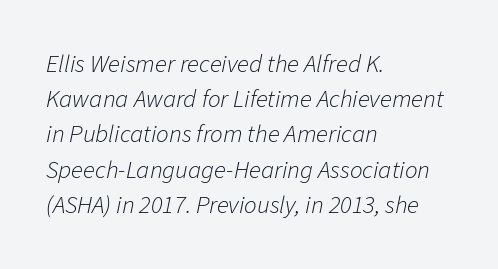
The image shows 25 px text type, italic (leaning right); set left-aligned, normal line spacing (1.41x), normal letter spacing, not underlined.
